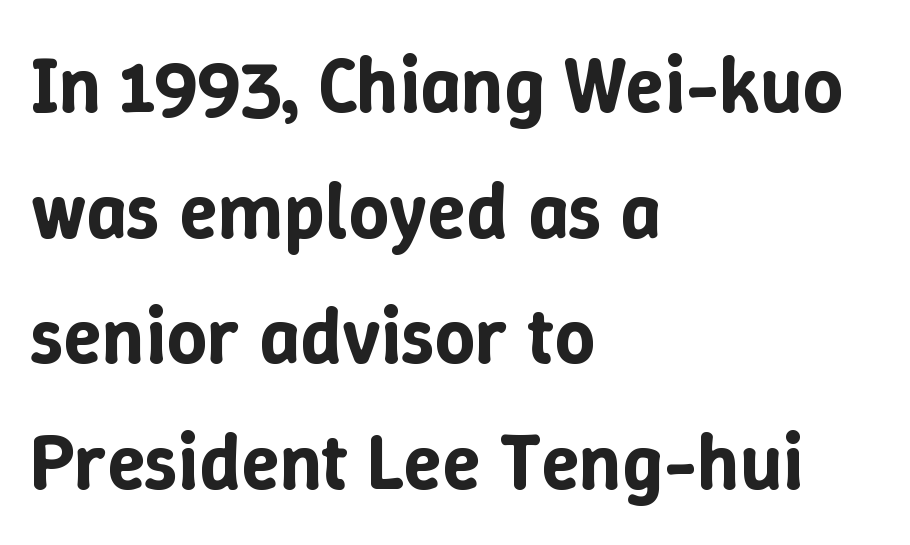
Q: Is the text italic (slanted)? A: No, it is upright.
Q: Is the text underlined? A: No.
Q: How is the paragraph aligned? A: Left-aligned.
Q: Is the spacing between letters normal or unusually wide? A: Normal.
Q: Is the spacing between lines tight, normal or loose? A: Normal.
Q: Width (condensed, normal, or wide)? A: Normal.
Q: Stroke contrast? A: Low.
Q: x-height? A: Medium.
Q: Monospaced? A: No.
